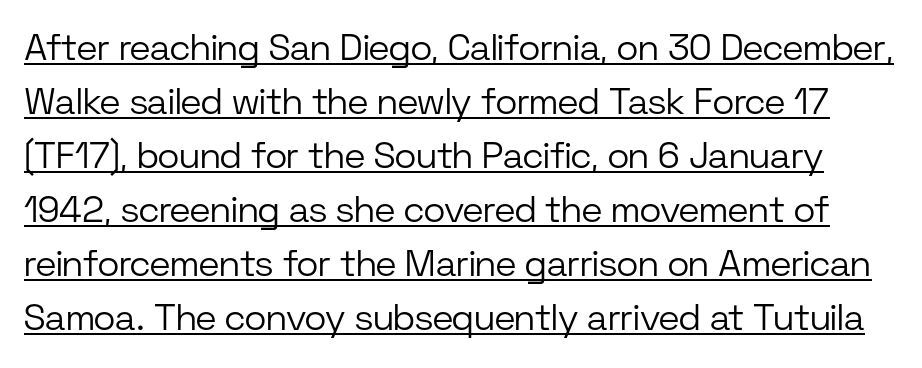
{"serif": "no", "italic": "no", "bold": "no", "weight": "light", "width": "normal", "stroke_contrast": "low", "x_height": "medium", "monospaced": "no", "underline": "yes", "line_spacing": "normal", "line_spacing_ratio": 1.46, "letter_spacing": "normal", "letter_spacing_em": 0.0, "glyph_px": 37}
